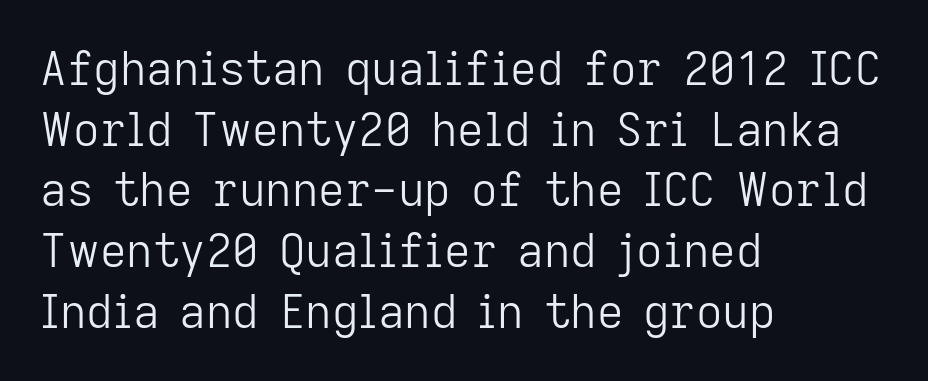
Posture: vertical. Leading: standard. The rendering anchors every line to the left-hand side. Serifs: no, the terminals of the letterforms are clean. You could call the tracking neutral — neither tight nor loose. These lines are rendered in a variable-pitch font.
